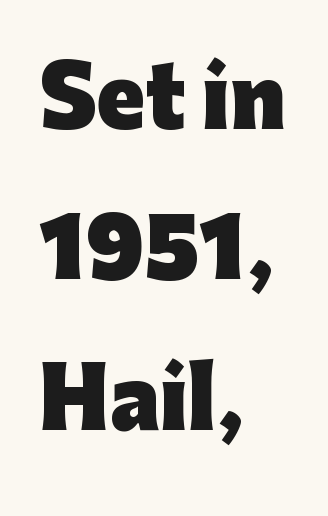
A typesetter would mark this as roman, not italic. Stroke thickness is high; the sample reads as a true bold. There is no visible air inserted between adjacent glyphs. Varying glyph widths throughout — classic text-font behaviour.
